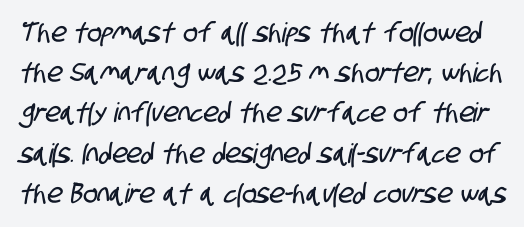
{"underline": "no", "line_spacing": "normal", "line_spacing_ratio": 1.49, "letter_spacing": "normal", "letter_spacing_em": 0.0, "glyph_px": 27}
